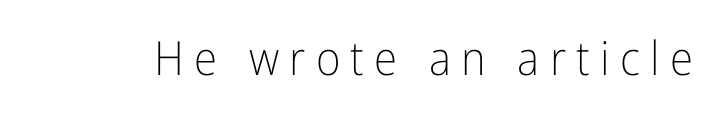
Character widths vary here, with narrow letters taking less room than wide ones. Quick note: underline off. Display-style spreading of the glyphs; the letterfit is very open. The letters stand straight up with perfectly vertical stems. Does the type have serifs? No, each stem ends abruptly. Stroke mass is kept to a normal reading level or below.
